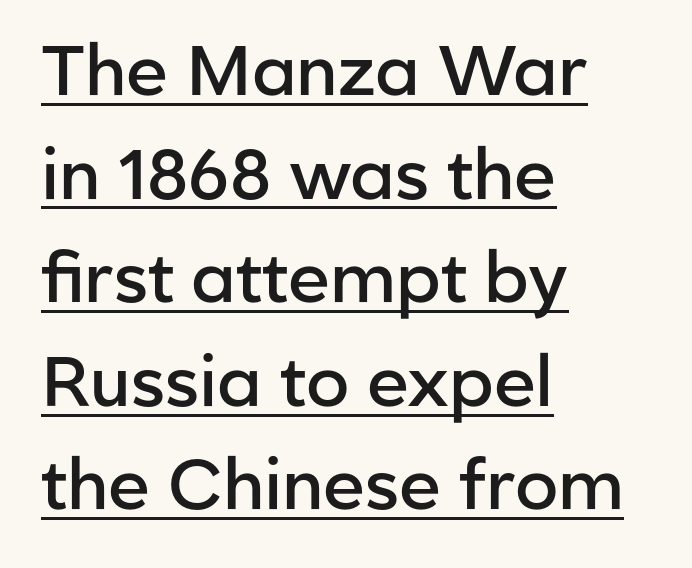
The image shows 70 px semibold sans-serif type, upright; set left-aligned, normal line spacing (1.48x), normal letter spacing, underlined; low stroke contrast and a medium x-height.
